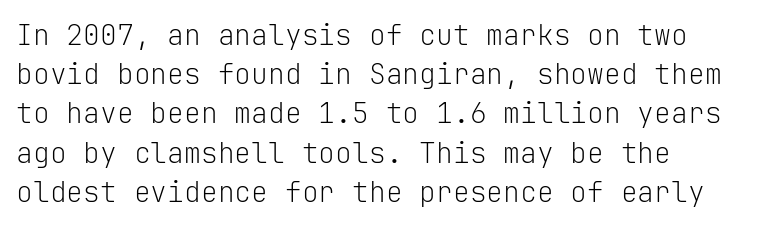
{"serif": "no", "italic": "no", "bold": "no", "weight": "light", "width": "normal", "stroke_contrast": "low", "x_height": "medium", "monospaced": "yes", "underline": "no", "align": "left", "line_spacing": "normal", "line_spacing_ratio": 1.4, "letter_spacing": "normal", "letter_spacing_em": 0.0, "glyph_px": 28}
